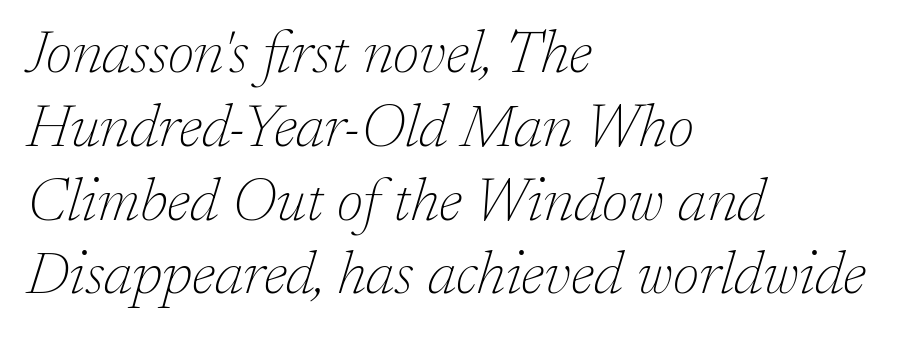
Quick note: italic. Alignment: flush left. This sample has the flowing, uneven cadence of proportional lettering. The space directly below the letters is spotless. The weight tops out at a normal text grade.
